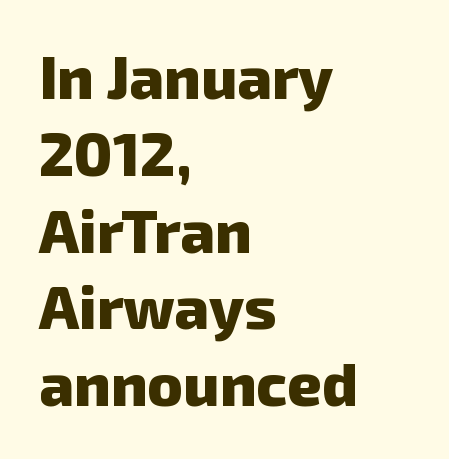
{"serif": "no", "bold": "yes", "weight": "heavy", "width": "normal", "stroke_contrast": "low", "x_height": "medium", "monospaced": "no", "underline": "no", "align": "left", "line_spacing": "normal", "line_spacing_ratio": 1.28, "letter_spacing": "normal", "letter_spacing_em": 0.0, "glyph_px": 60}
